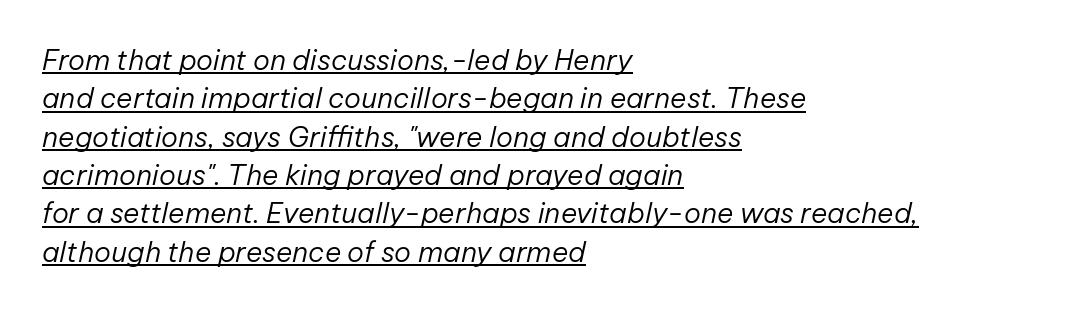
The tracking reads as untouched default to a designer's eye. Reading down the block, your eye returns to a fixed left position each line. Character widths vary here, with narrow letters taking less room than wide ones. This reads as an unemphasized weight, regular at the heaviest. Line spacing here is normal.
